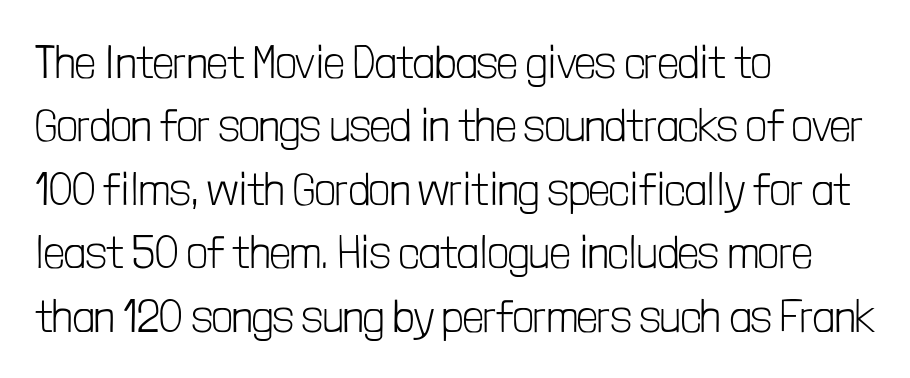
The image shows 45 px light, condensed sans-serif type, upright; set left-aligned, normal line spacing (1.41x), normal letter spacing, not underlined; low stroke contrast and a medium x-height.
